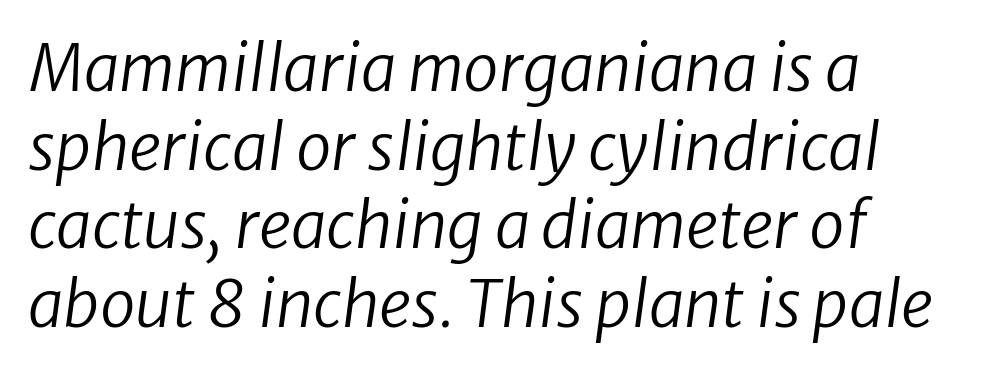
Q: Is the text bold? A: No.
Q: Is the text italic (slanted)? A: Yes, it leans right by about 8 degrees.
Q: Is the text underlined? A: No.
Q: How is the paragraph aligned? A: Left-aligned.
Q: Is the spacing between letters normal or unusually wide? A: Normal.
Q: Width (condensed, normal, or wide)? A: Normal.
Q: Stroke contrast? A: Low.
Q: x-height? A: Medium.
Q: Monospaced? A: No.
